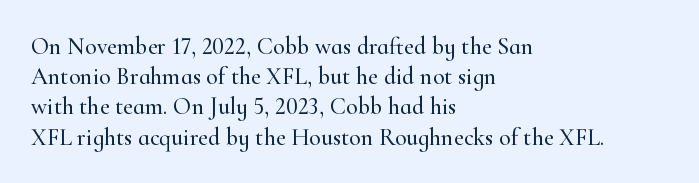
Q: Is the text italic (slanted)? A: No, it is upright.
Q: Is the text underlined? A: No.
Q: How is the paragraph aligned? A: Left-aligned.
Q: Is the spacing between letters normal or unusually wide? A: Normal.
Q: Is the spacing between lines tight, normal or loose? A: Normal.
